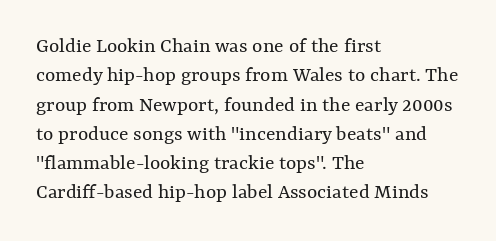
Caption: face not bold, strokes unweighted. Whoever set this chose a conventional vertical rhythm. This sample uses plain, unmodified letter spacing. The lettering stays uniformly vertical, giving the passage a roman look. Rule under the text: the space is simply empty.
